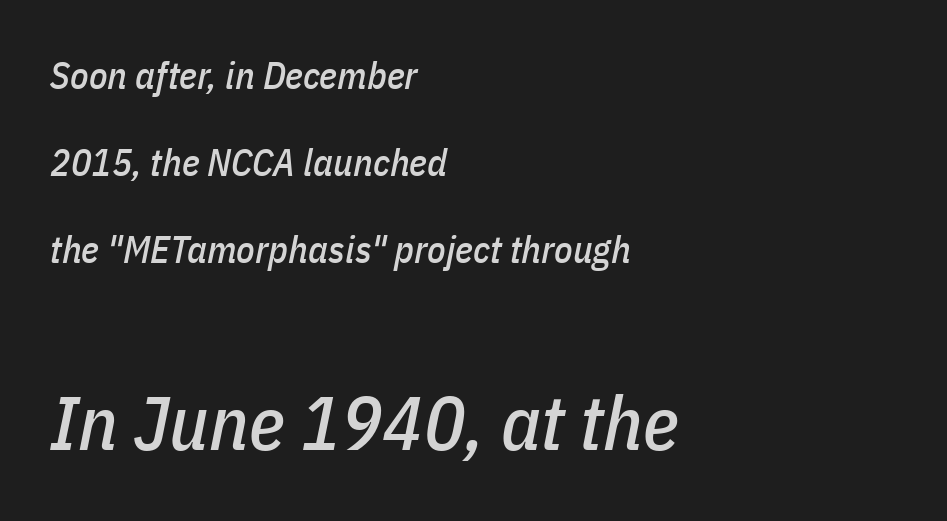
The foot of each line stays bare and open. This rendering uses left alignment, leaving the right contour irregular. The more generous point size was reserved for the lower chunk. Slanted lettering throughout.
